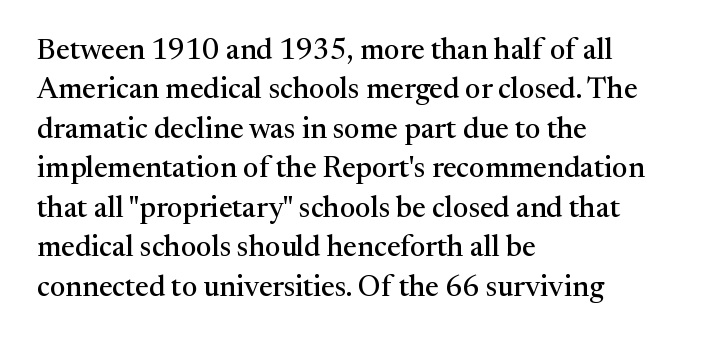
Note the varied advance widths — an 'i' is clearly narrower than an 'm'. The space directly below the letters is spotless. Unlike italic type, these characters show no tilt at all. Spacing between characters is what you'd get straight out of the box.
